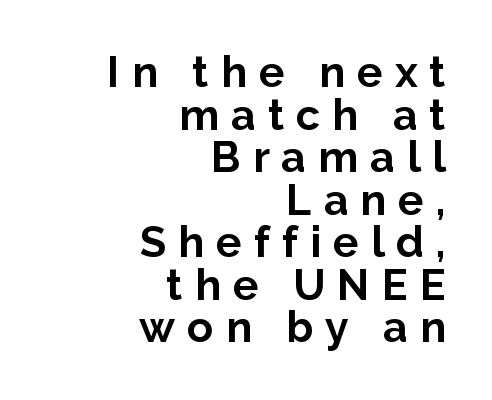
The image shows 43 px bold sans-serif type, upright; set right-aligned, tight line spacing (0.99x), unusually wide letter spacing (+0.28 em), not underlined; low stroke contrast and a medium x-height.
